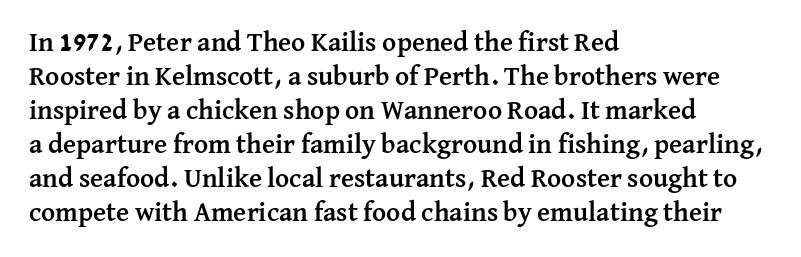
{"italic": "no", "bold": "yes", "underline": "no", "align": "left", "line_spacing": "normal", "line_spacing_ratio": 1.26, "letter_spacing": "normal", "letter_spacing_em": 0.0, "glyph_px": 27}
